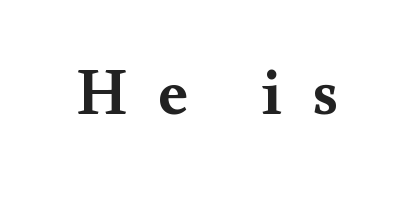
{"serif": "yes", "italic": "no", "bold": "semi", "weight": "semibold", "width": "wide", "stroke_contrast": "medium", "x_height": "small", "monospaced": "no", "underline": "no", "letter_spacing": "wide", "letter_spacing_em": 0.45, "glyph_px": 67}
